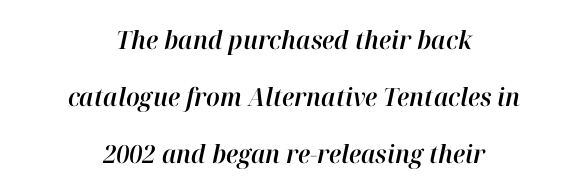
Q: Is the text italic (slanted)? A: Yes, it leans right by about 12 degrees.
Q: Is the text underlined? A: No.
Q: How is the paragraph aligned? A: Centered.
Q: Is the spacing between letters normal or unusually wide? A: Normal.
Q: Is the spacing between lines tight, normal or loose? A: Loose.
